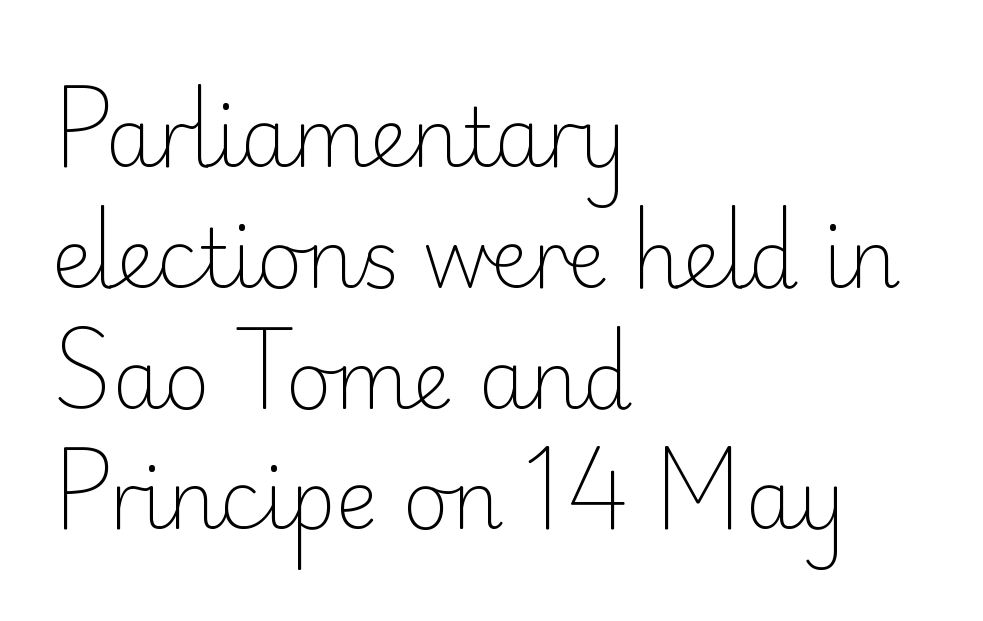
When letters stand straight like this, we call the style roman or upright. The face used here is proportionally spaced, like ordinary book or web type. Observe the absence of serifs on each vertical stroke in this sample. Summary of vertical rhythm: regular, with standard interline spacing. Check the space under the baseline: it is left empty.
